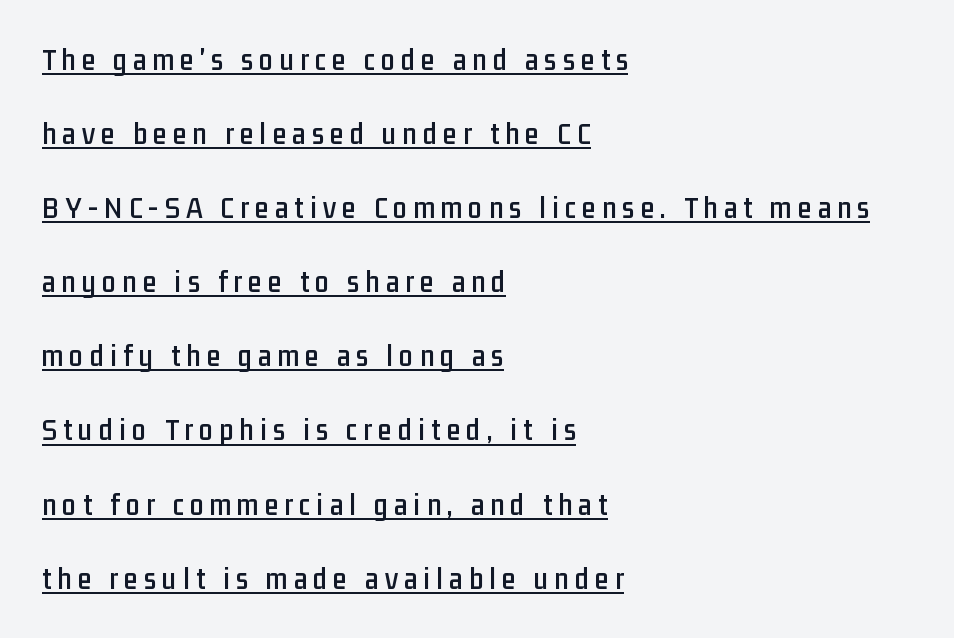
{"serif": "no", "italic": "no", "width": "condensed", "stroke_contrast": "low", "x_height": "medium", "monospaced": "no", "underline": "yes", "align": "left", "line_spacing": "loose", "line_spacing_ratio": 2.39, "letter_spacing": "wide", "letter_spacing_em": 0.2, "glyph_px": 31}
